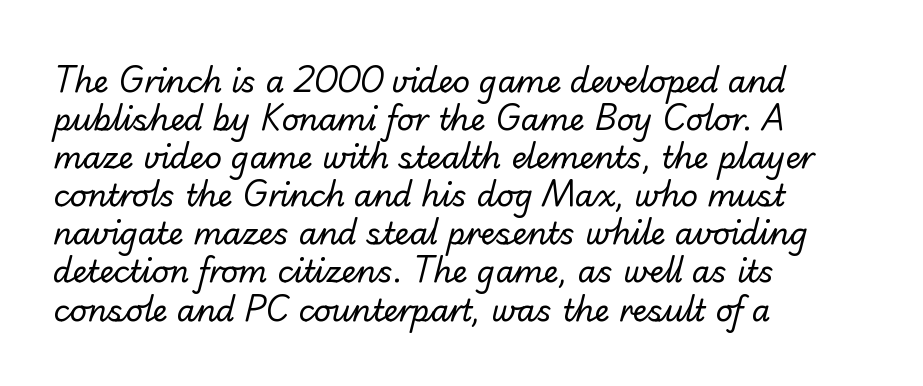
Q: Is the text bold? A: No.
Q: Is the typeface a serif or a sans-serif typeface? A: Sans-serif.
Q: Is the text underlined? A: No.
Q: How is the paragraph aligned? A: Left-aligned.
Q: Is the spacing between letters normal or unusually wide? A: Normal.
Q: Is the spacing between lines tight, normal or loose? A: Normal.
Q: Width (condensed, normal, or wide)? A: Normal.
Q: Stroke contrast? A: Low.
Q: x-height? A: Small.
Q: Monospaced? A: No.
